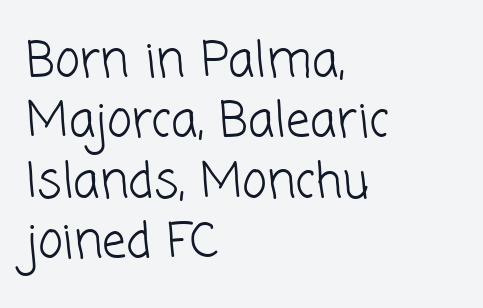
The image shows 48 px light sans-serif type; set left-aligned, normal line spacing (1.26x), normal letter spacing, not underlined; low stroke contrast and a medium x-height.
